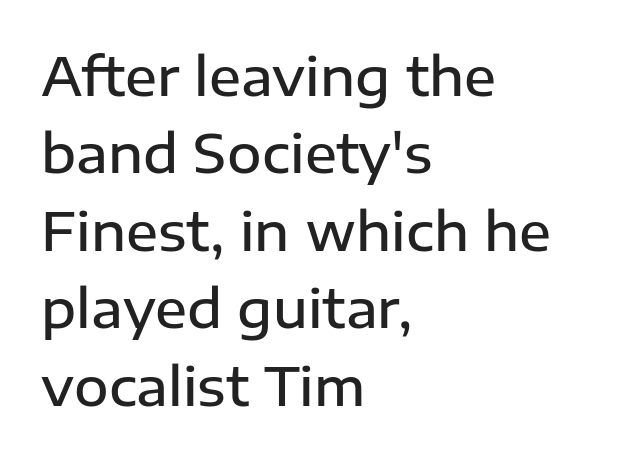
{"serif": "no", "italic": "no", "bold": "semi", "weight": "semibold", "width": "normal", "stroke_contrast": "low", "x_height": "medium", "monospaced": "no", "underline": "no", "align": "left", "line_spacing": "normal", "line_spacing_ratio": 1.46, "letter_spacing": "normal", "letter_spacing_em": 0.0, "glyph_px": 53}
